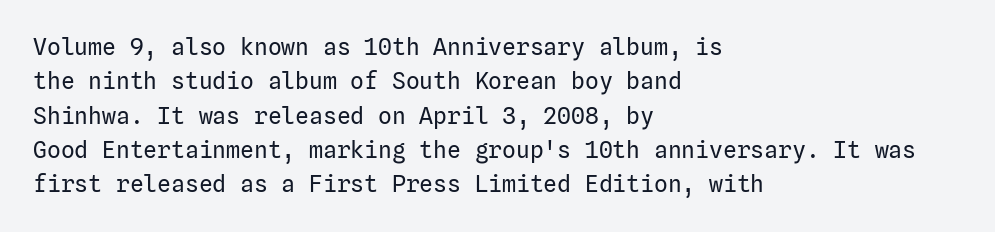
Q: Is the text bold? A: No.
Q: Is the text italic (slanted)? A: No, it is upright.
Q: Is the text underlined? A: No.
Q: How is the paragraph aligned? A: Left-aligned.
Q: Is the spacing between letters normal or unusually wide? A: Normal.
Q: Is the spacing between lines tight, normal or loose? A: Normal.
